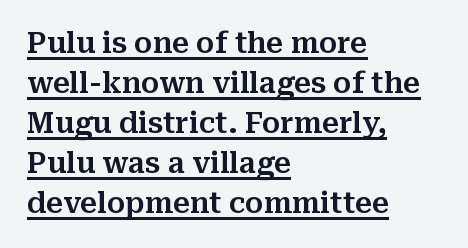
The image shows 28 px serif type, upright; set left-aligned, normal line spacing (1.43x), normal letter spacing, underlined; medium stroke contrast and a medium x-height.
